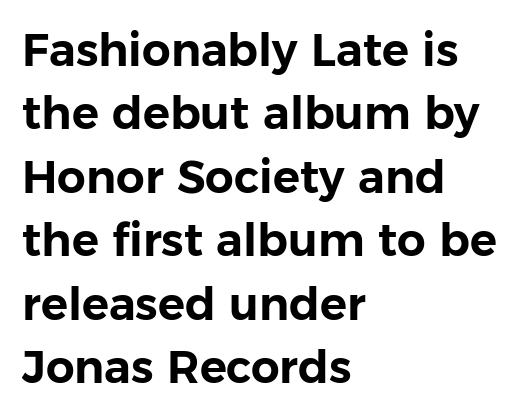
The image shows 45 px sans-serif type, upright; set left-aligned, normal line spacing (1.41x), normal letter spacing, not underlined; low stroke contrast and a medium x-height.
